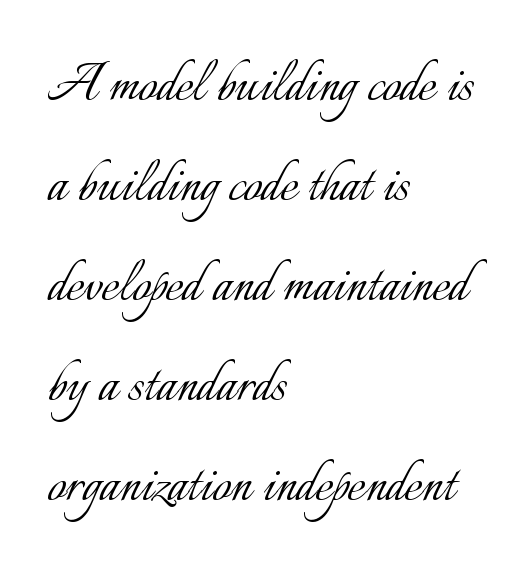
The image shows 65 px light type; set left-aligned, normal line spacing (1.54x), normal letter spacing, not underlined; low stroke contrast and a small x-height.
